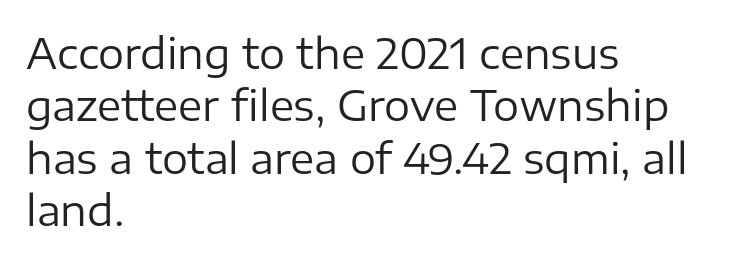
The image shows 41 px regular-weight sans-serif type, upright; set left-aligned, normal line spacing (1.28x), normal letter spacing, not underlined; low stroke contrast and a medium x-height.
